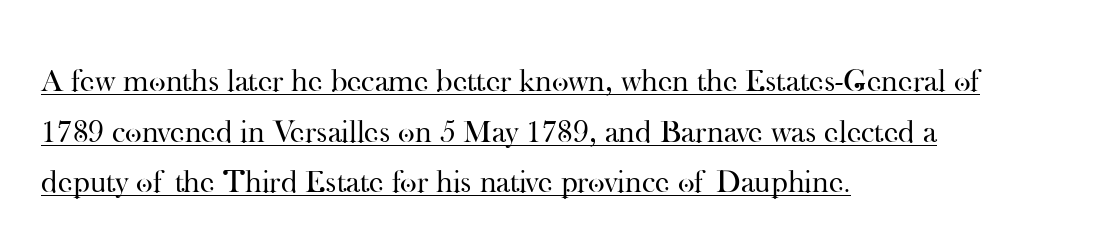
Caption: lettering with a line underneath. The space between consecutive lines is moderate. Heft: none added — not bold. These lines keep a tight, regular rhythm from letter to letter.
